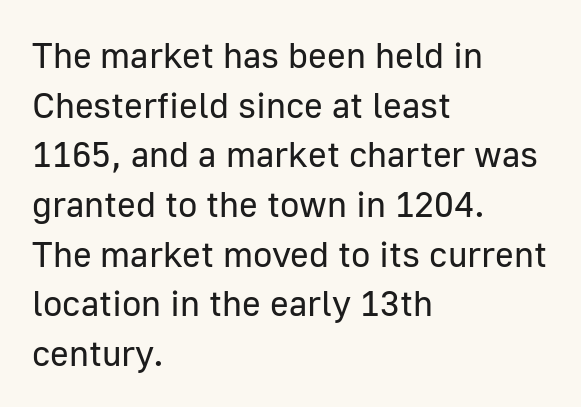
{"serif": "no", "italic": "no", "bold": "no", "weight": "regular", "width": "normal", "stroke_contrast": "low", "x_height": "medium", "monospaced": "no", "underline": "no", "align": "left", "line_spacing": "normal", "line_spacing_ratio": 1.38, "letter_spacing": "normal", "letter_spacing_em": 0.0, "glyph_px": 36}
